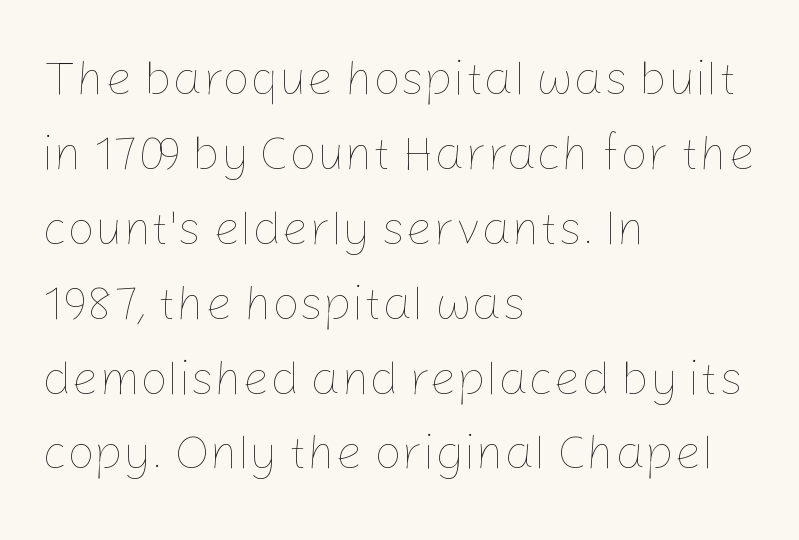
The image shows 48 px thin type, upright; set left-aligned, normal line spacing (1.56x), normal letter spacing, not underlined; low stroke contrast and a medium x-height.
